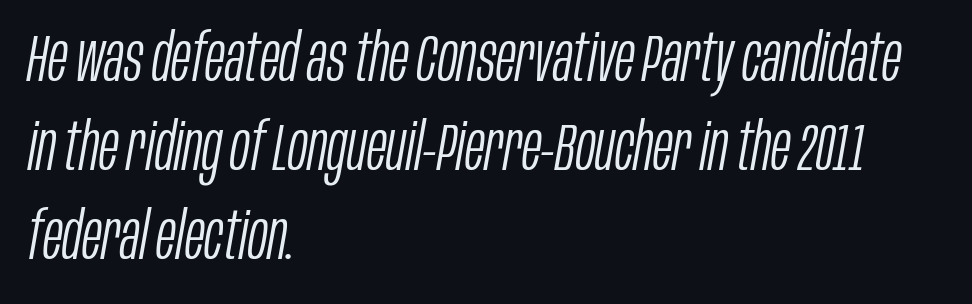
{"italic": "yes", "lean": "right", "slant_degrees": 10, "bold": "no", "weight": "light", "width": "condensed", "stroke_contrast": "low", "x_height": "large", "monospaced": "no", "underline": "no", "align": "left", "line_spacing": "normal", "line_spacing_ratio": 1.35, "letter_spacing": "normal", "letter_spacing_em": 0.0, "glyph_px": 66}
